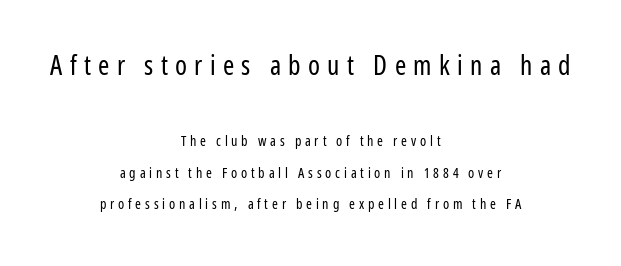
Q: Is the text bold? A: No.
Q: Is the text italic (slanted)? A: No, it is upright.
Q: Is the text underlined? A: No.
Q: How is the paragraph aligned? A: Centered.
Q: Is the spacing between letters normal or unusually wide? A: Unusually wide.
Q: Is the spacing between lines tight, normal or loose? A: Loose.
Q: Which block of text is set in a larger size, the first (top) or the second (bottom)? A: The first (top) one.
